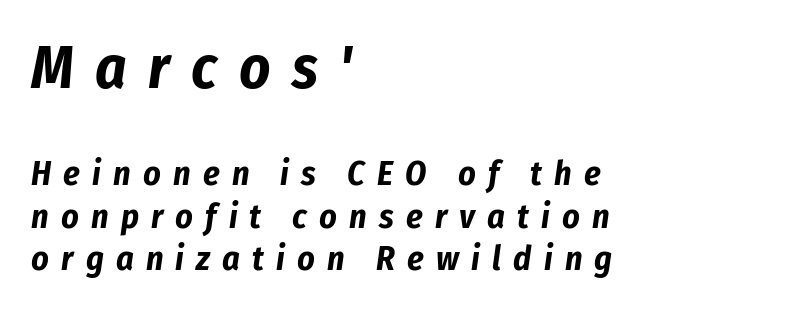
{"italic": "yes", "lean": "right", "slant_degrees": 8, "bold": "yes", "weight": "bold", "width": "condensed", "stroke_contrast": "low", "x_height": "medium", "monospaced": "no", "underline": "no", "align": "left", "line_spacing_ratio": 1.24, "letter_spacing": "wide", "letter_spacing_em": 0.36, "larger_block": "first", "size_ratio": 1.76, "glyph_px": 60}
